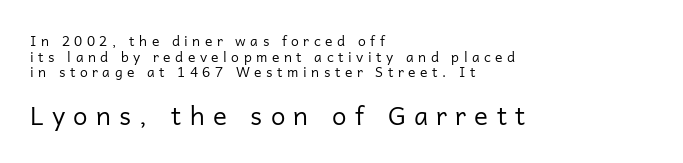
Q: Is the text bold? A: No.
Q: Is the text italic (slanted)? A: No, it is upright.
Q: Is the text underlined? A: No.
Q: How is the paragraph aligned? A: Left-aligned.
Q: Is the spacing between letters normal or unusually wide? A: Unusually wide.
Q: Is the spacing between lines tight, normal or loose? A: Tight.
Q: Which block of text is set in a larger size, the first (top) or the second (bottom)? A: The second (bottom) one.
